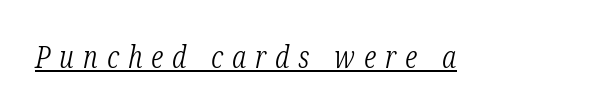
The tracking reads as deliberately expanded to a designer's eye. Here the designer chose a conventional face with non-uniform glyph widths. Typographically, this falls in the serif category. In terms of posture, this sample is oblique. Stem width sits at or under what a default text font uses. Decoration check: the copy is underlined.
